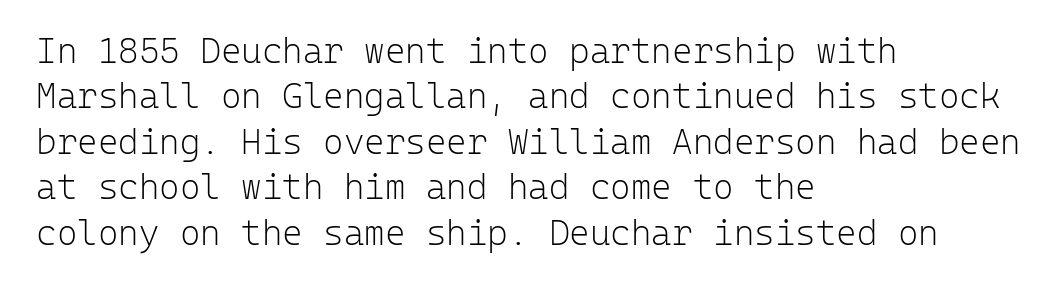
{"serif": "no", "italic": "no", "bold": "no", "weight": "light", "width": "normal", "stroke_contrast": "low", "x_height": "medium", "monospaced": "yes", "underline": "no", "align": "left", "line_spacing": "normal", "line_spacing_ratio": 1.3, "letter_spacing": "normal", "letter_spacing_em": 0.0, "glyph_px": 35}
